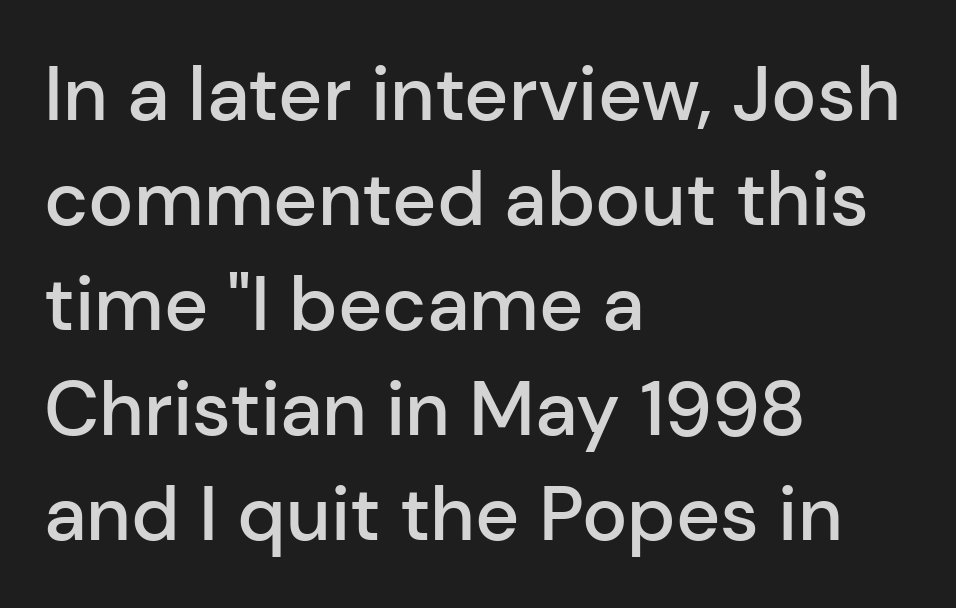
The image shows 76 px semibold sans-serif type, upright; set left-aligned, normal line spacing (1.38x), normal letter spacing, not underlined; low stroke contrast and a medium x-height.
